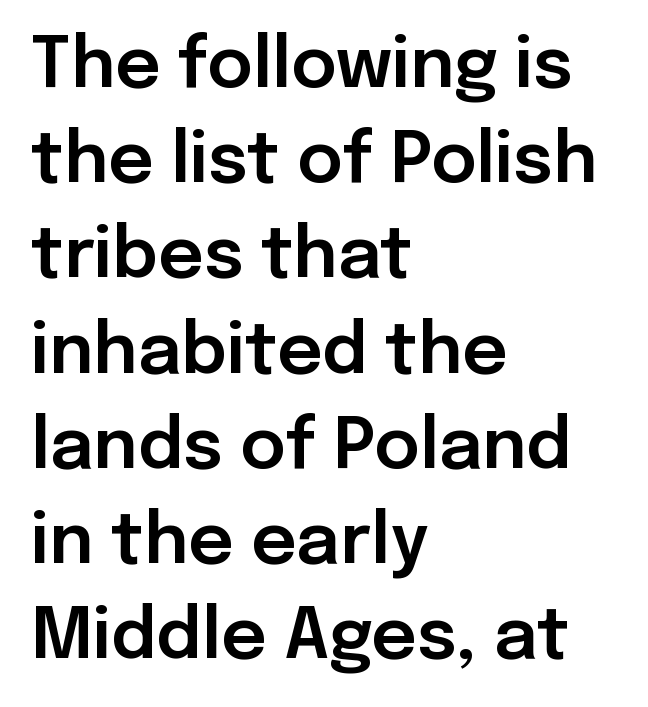
Q: Is the text italic (slanted)? A: No, it is upright.
Q: Is the typeface a serif or a sans-serif typeface? A: Sans-serif.
Q: Is the text underlined? A: No.
Q: How is the paragraph aligned? A: Left-aligned.
Q: Is the spacing between letters normal or unusually wide? A: Normal.
Q: Is the spacing between lines tight, normal or loose? A: Normal.
Q: Width (condensed, normal, or wide)? A: Normal.
Q: Stroke contrast? A: Low.
Q: x-height? A: Medium.
Q: Monospaced? A: No.
